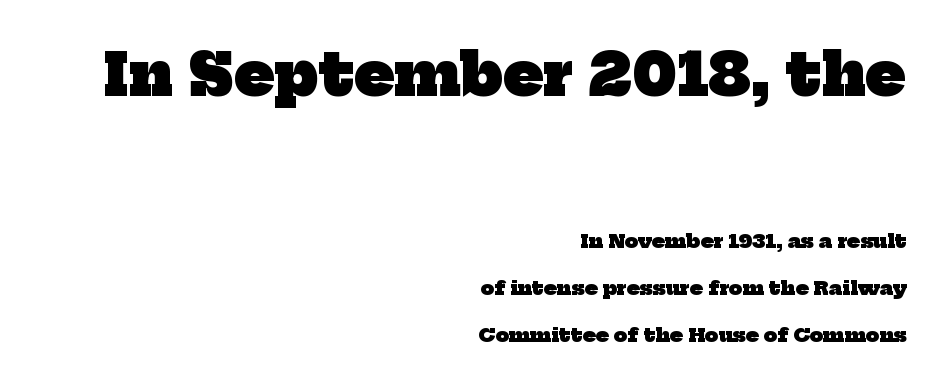
The image shows 58 px heavy serif type; set right-aligned, loose line spacing (2.49x), normal letter spacing, not underlined; the first (top) block is 3.05x larger; low stroke contrast and a medium x-height.
